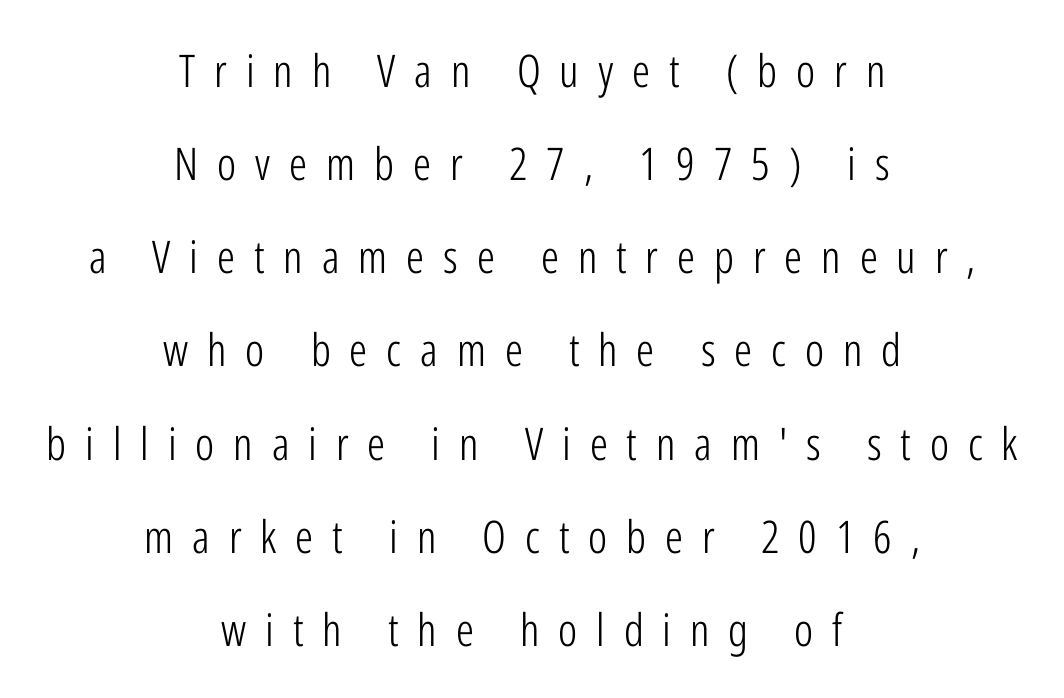
{"serif": "no", "italic": "no", "bold": "no", "weight": "light", "width": "condensed", "stroke_contrast": "low", "x_height": "medium", "monospaced": "no", "underline": "no", "align": "center", "line_spacing": "loose", "line_spacing_ratio": 2.07, "letter_spacing": "wide", "letter_spacing_em": 0.42, "glyph_px": 45}
